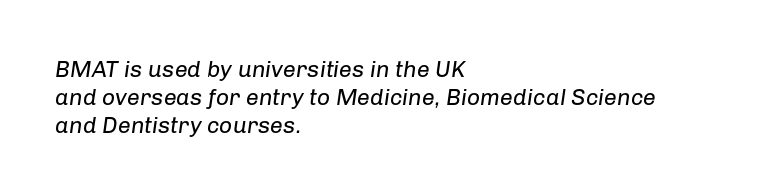
{"italic": "yes", "lean": "right", "slant_degrees": 8, "bold": "no", "underline": "no", "align": "left", "line_spacing_ratio": 1.22, "letter_spacing": "normal", "letter_spacing_em": 0.0, "glyph_px": 23}
